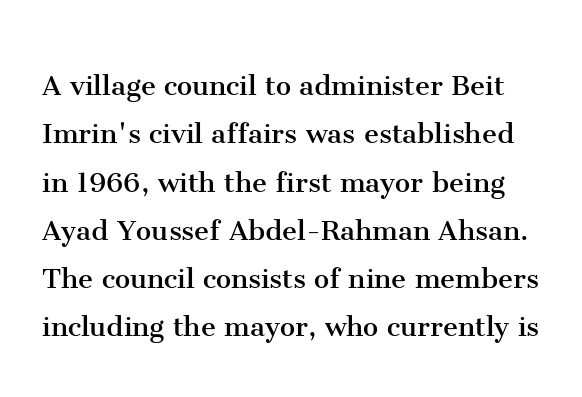
The image shows 34 px regular-weight serif type, upright; set normal line spacing (1.42x), normal letter spacing, not underlined; medium stroke contrast and a medium x-height.
